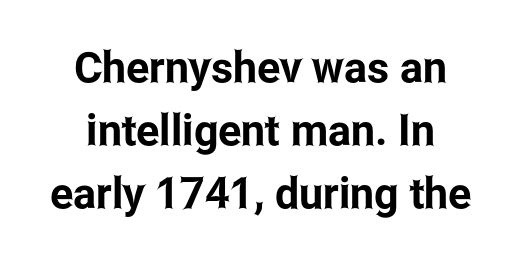
{"serif": "no", "italic": "no", "width": "condensed", "stroke_contrast": "low", "x_height": "medium", "monospaced": "no", "underline": "no", "line_spacing": "normal", "line_spacing_ratio": 1.47, "letter_spacing": "normal", "letter_spacing_em": 0.0, "glyph_px": 43}
